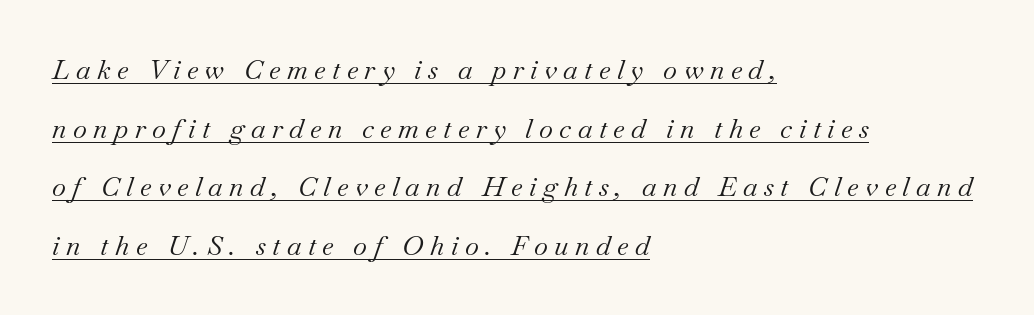
The image shows 27 px text type, italic (leaning right); set left-aligned, loose line spacing (2.17x), unusually wide letter spacing (+0.24 em), underlined.
